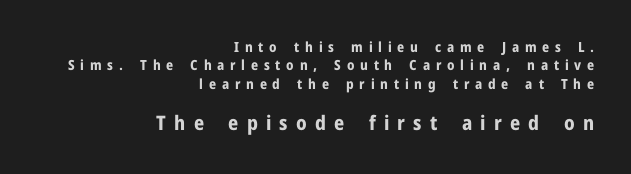
The image shows 20 px bold type, upright; set right-aligned, normal line spacing (1.32x), unusually wide letter spacing (+0.41 em), not underlined; the second (bottom) block is 1.43x larger.
